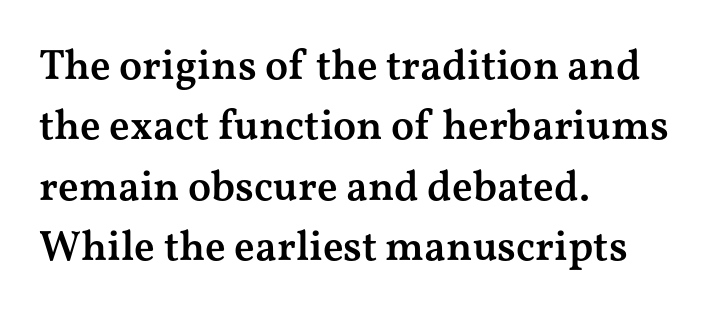
Q: Is the text bold? A: Semi-bold.
Q: Is the text italic (slanted)? A: No, it is upright.
Q: Is the typeface a serif or a sans-serif typeface? A: Serif.
Q: Is the text underlined? A: No.
Q: How is the paragraph aligned? A: Left-aligned.
Q: Is the spacing between letters normal or unusually wide? A: Normal.
Q: Is the spacing between lines tight, normal or loose? A: Normal.
Q: Width (condensed, normal, or wide)? A: Wide.
Q: Stroke contrast? A: Medium.
Q: x-height? A: Medium.
Q: Monospaced? A: No.
